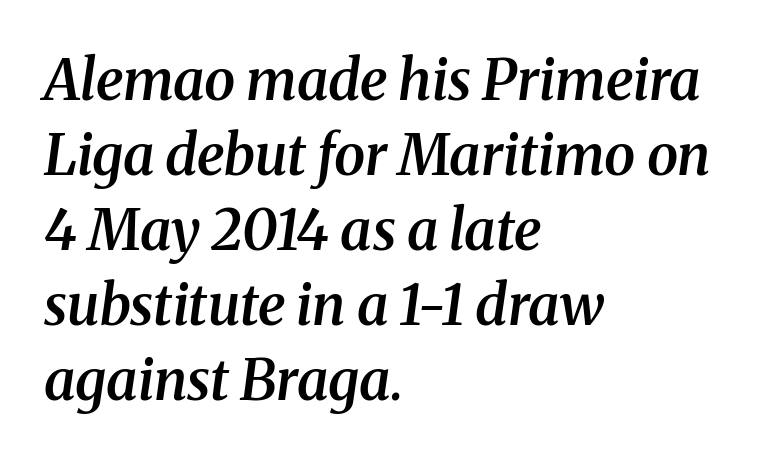
{"serif": "yes", "italic": "yes", "lean": "right", "slant_degrees": 8, "bold": "semi", "weight": "semibold", "width": "normal", "stroke_contrast": "medium", "x_height": "medium", "monospaced": "no", "underline": "no", "align": "left", "line_spacing": "normal", "line_spacing_ratio": 1.34, "letter_spacing": "normal", "letter_spacing_em": 0.0, "glyph_px": 56}
